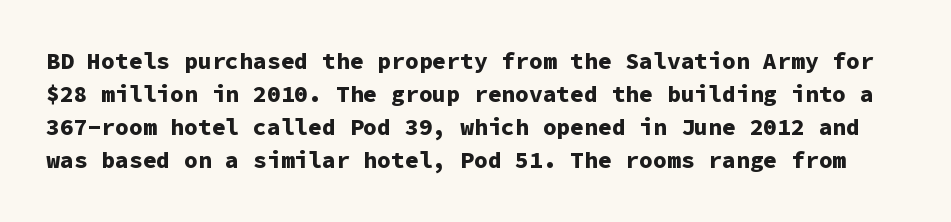
{"italic": "no", "bold": "yes", "underline": "no", "line_spacing": "normal", "line_spacing_ratio": 1.44, "letter_spacing": "normal", "letter_spacing_em": 0.0, "glyph_px": 23}
